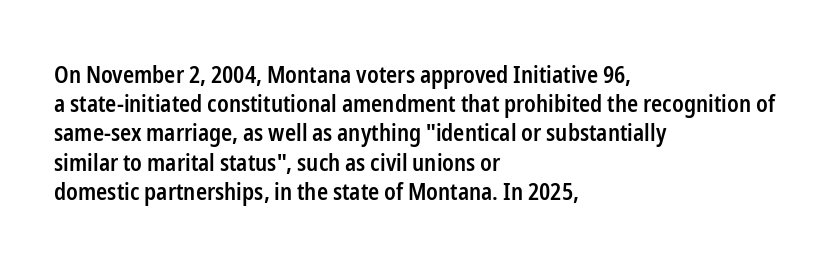
Q: Is the text bold? A: Semi-bold.
Q: Is the text italic (slanted)? A: No, it is upright.
Q: Is the text underlined? A: No.
Q: How is the paragraph aligned? A: Left-aligned.
Q: Is the spacing between letters normal or unusually wide? A: Normal.
Q: Is the spacing between lines tight, normal or loose? A: Normal.
